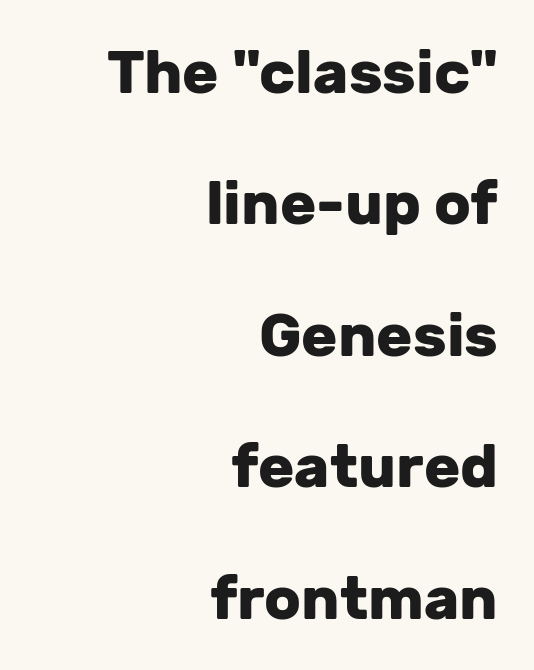
Q: Is the text bold? A: Yes.
Q: Is the text italic (slanted)? A: No, it is upright.
Q: Is the typeface a serif or a sans-serif typeface? A: Sans-serif.
Q: Is the text underlined? A: No.
Q: How is the paragraph aligned? A: Right-aligned.
Q: Is the spacing between letters normal or unusually wide? A: Normal.
Q: Is the spacing between lines tight, normal or loose? A: Loose.
Q: Width (condensed, normal, or wide)? A: Normal.
Q: Stroke contrast? A: Low.
Q: x-height? A: Medium.
Q: Monospaced? A: No.
